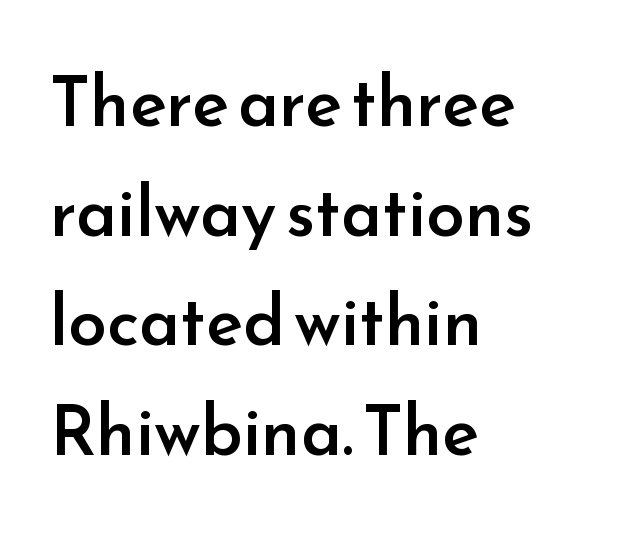
The image shows 69 px semibold sans-serif type, upright; set left-aligned, normal line spacing (1.59x), normal letter spacing, not underlined; low stroke contrast and a small x-height.
